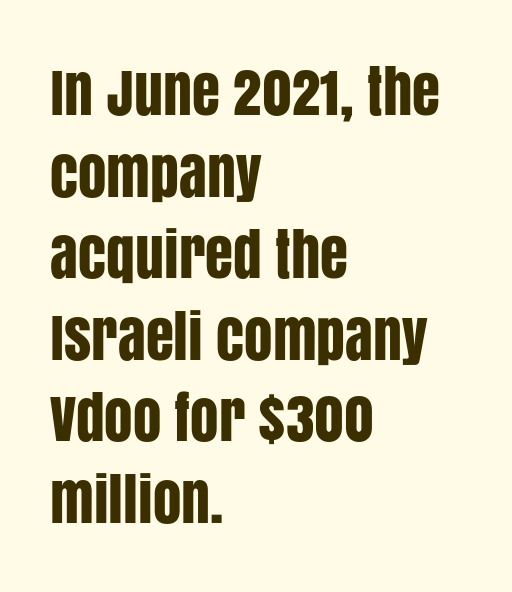
Q: Is the text italic (slanted)? A: No, it is upright.
Q: Is the typeface a serif or a sans-serif typeface? A: Sans-serif.
Q: Is the text underlined? A: No.
Q: How is the paragraph aligned? A: Left-aligned.
Q: Is the spacing between letters normal or unusually wide? A: Normal.
Q: Is the spacing between lines tight, normal or loose? A: Normal.
Q: Width (condensed, normal, or wide)? A: Condensed.
Q: Stroke contrast? A: Low.
Q: x-height? A: Large.
Q: Monospaced? A: No.
